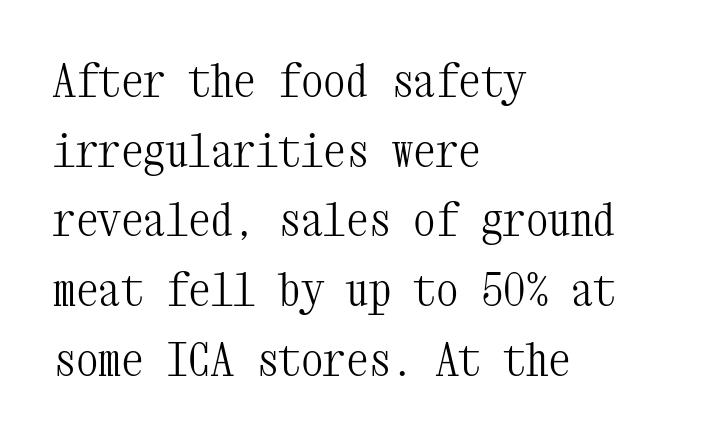
The image shows 45 px light, condensed serif type, upright, monospaced; set left-aligned, normal line spacing (1.55x), normal letter spacing, not underlined; medium stroke contrast and a medium x-height.
